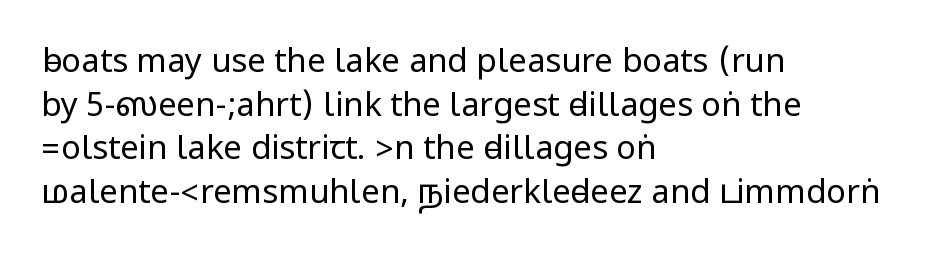
{"serif": "no", "italic": "no", "bold": "no", "weight": "regular", "width": "condensed", "stroke_contrast": "low", "underline": "no", "align": "left", "line_spacing": "normal", "line_spacing_ratio": 1.32, "letter_spacing": "normal", "letter_spacing_em": 0.0, "glyph_px": 33}
